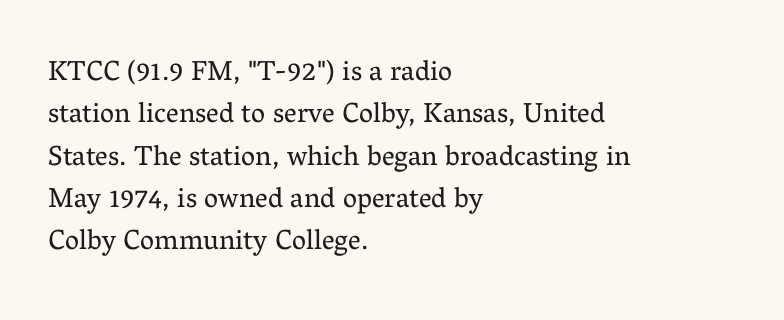
Q: Is the text bold? A: No.
Q: Is the text italic (slanted)? A: No, it is upright.
Q: Is the typeface a serif or a sans-serif typeface? A: Serif.
Q: Is the text underlined? A: No.
Q: How is the paragraph aligned? A: Left-aligned.
Q: Is the spacing between letters normal or unusually wide? A: Normal.
Q: Is the spacing between lines tight, normal or loose? A: Normal.
Q: Width (condensed, normal, or wide)? A: Normal.
Q: Stroke contrast? A: Medium.
Q: x-height? A: Medium.
Q: Monospaced? A: No.
